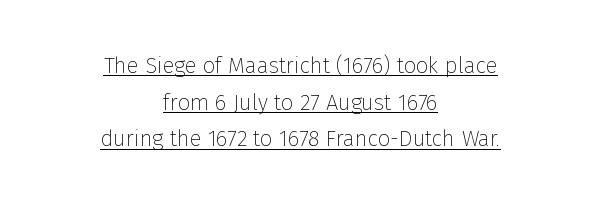
The image shows 22 px text type, upright; set centered, normal line spacing (1.67x), normal letter spacing, underlined.
